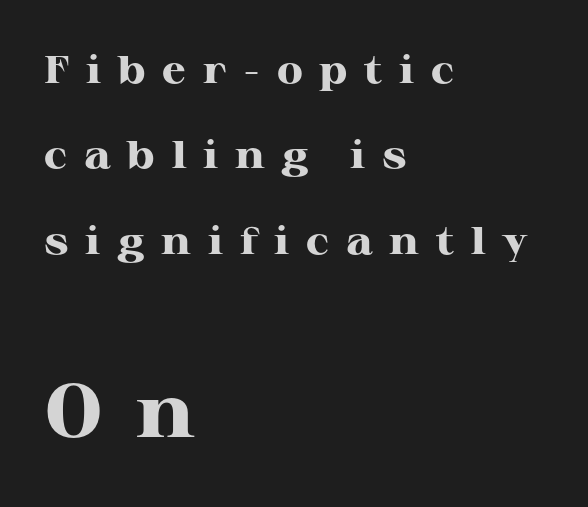
The lines are spread far apart with generous leading. You can tell it's not italic because the verticals are truly vertical. The baseline area is clear. The letters advance in unequal steps, a hallmark of proportional type. Look at the stroke-to-counter ratio: heavy, a bold.
